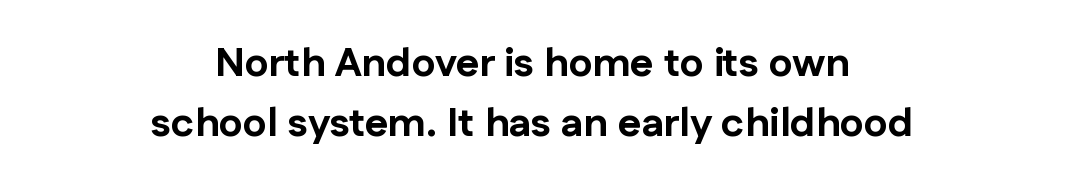
{"serif": "no", "italic": "no", "bold": "yes", "weight": "bold", "width": "normal", "stroke_contrast": "low", "x_height": "medium", "monospaced": "no", "underline": "no", "align": "center", "line_spacing": "normal", "line_spacing_ratio": 1.5, "letter_spacing": "normal", "letter_spacing_em": 0.0, "glyph_px": 40}
